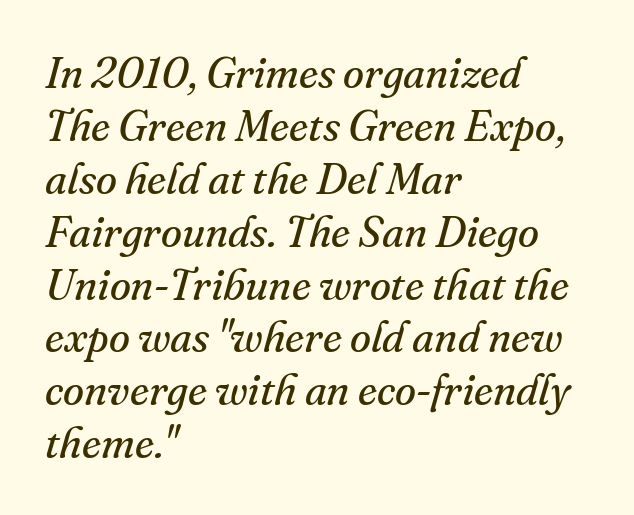
This rendering features lettering with no underline. The horizontal fit of the characters is conventional and even. Is this a heavy cut? Hardly; it is regular or lighter. Spacing verdict: proportional, widths tailored to each character. The letters are slanted; this is an italic face. Is the block centered? No — it sits flush against the left margin.
